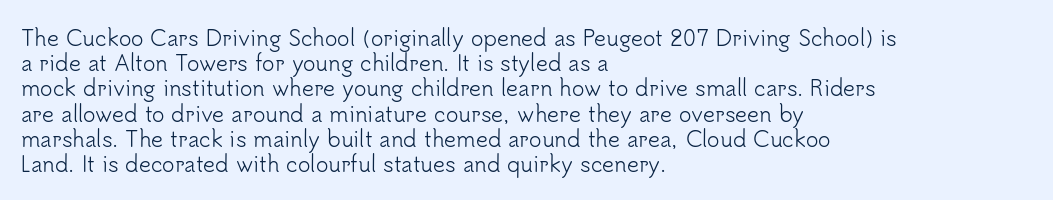
Q: Is the text bold? A: No.
Q: Is the text italic (slanted)? A: No, it is upright.
Q: Is the text underlined? A: No.
Q: How is the paragraph aligned? A: Left-aligned.
Q: Is the spacing between letters normal or unusually wide? A: Normal.
